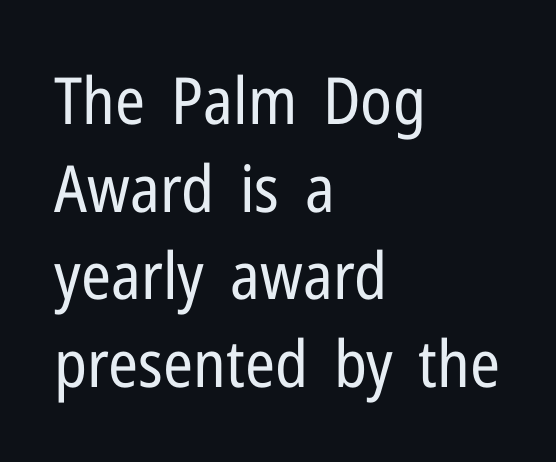
{"serif": "no", "italic": "no", "bold": "no", "weight": "regular", "width": "condensed", "stroke_contrast": "low", "x_height": "medium", "monospaced": "no", "underline": "no", "align": "left", "line_spacing": "normal", "line_spacing_ratio": 1.35, "letter_spacing": "normal", "letter_spacing_em": 0.0, "glyph_px": 65}
